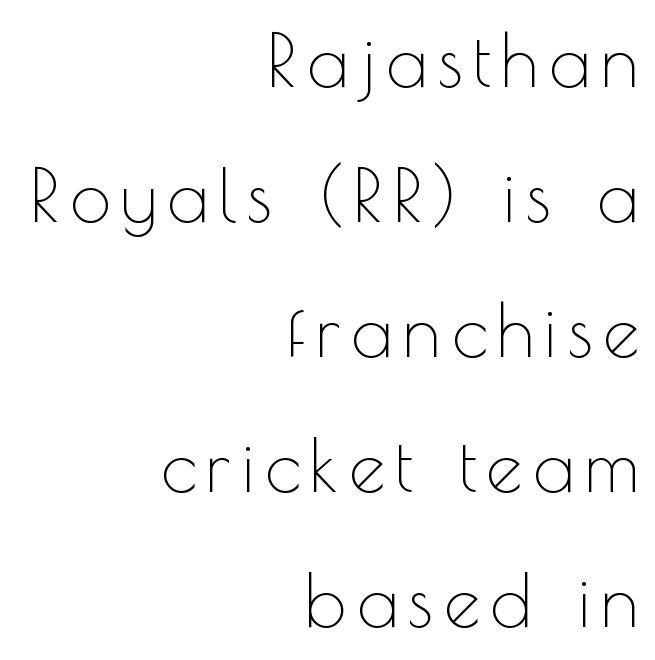
The face used here is proportionally spaced, like ordinary book or web type. Alignment: flush right. The characters display no serif detailing; their extremities are plain. Weight: regular or lighter. Underlining? Definitely not there. This is roman type, the default non-slanted kind.
